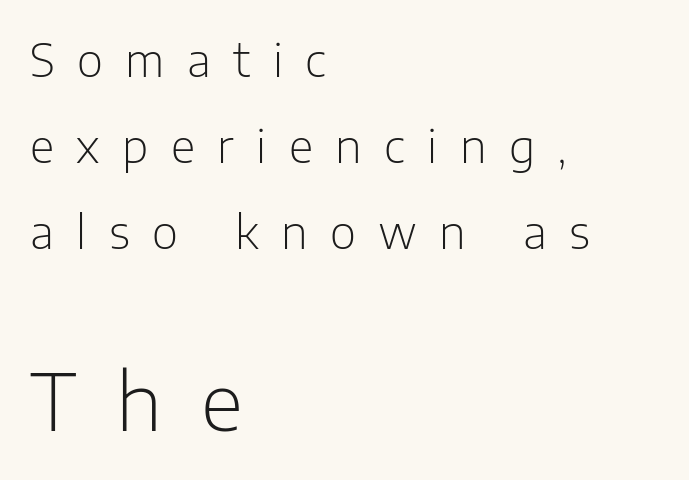
Q: Is the text bold? A: No.
Q: Is the text italic (slanted)? A: No, it is upright.
Q: Is the typeface a serif or a sans-serif typeface? A: Sans-serif.
Q: Is the text underlined? A: No.
Q: How is the paragraph aligned? A: Left-aligned.
Q: Is the spacing between letters normal or unusually wide? A: Unusually wide.
Q: Is the spacing between lines tight, normal or loose? A: Loose.
Q: Which block of text is set in a larger size, the first (top) or the second (bottom)? A: The second (bottom) one.
Q: Width (condensed, normal, or wide)? A: Normal.
Q: Stroke contrast? A: Low.
Q: x-height? A: Medium.
Q: Monospaced? A: No.
